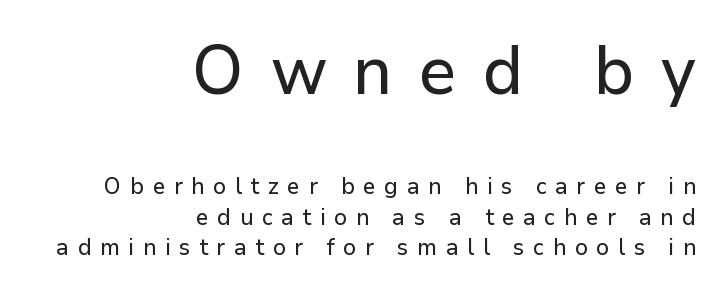
{"serif": "no", "italic": "no", "width": "normal", "stroke_contrast": "low", "x_height": "medium", "monospaced": "no", "underline": "no", "align": "right", "line_spacing": "normal", "line_spacing_ratio": 1.32, "letter_spacing": "wide", "letter_spacing_em": 0.38, "larger_block": "first", "size_ratio": 3.0, "glyph_px": 69}
